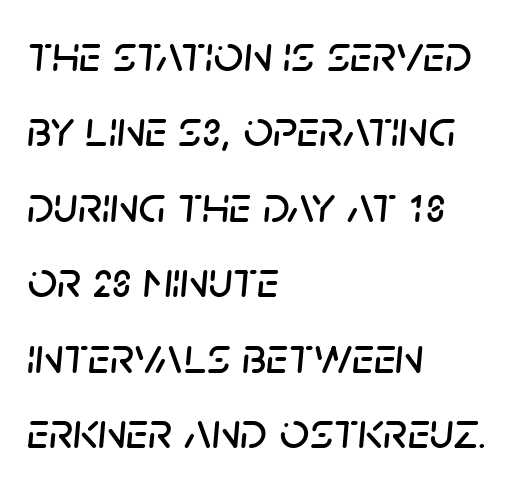
Visually the block forms a straight wall on the left and a jagged coastline on the right. A clean baseline with only descenders dipping below it. Slanted lettering throughout. Honestly, the row spacing looks completely unremarkable. The rendering uses natural spacing where letterforms have individual widths. Short note: letters normally spaced.
